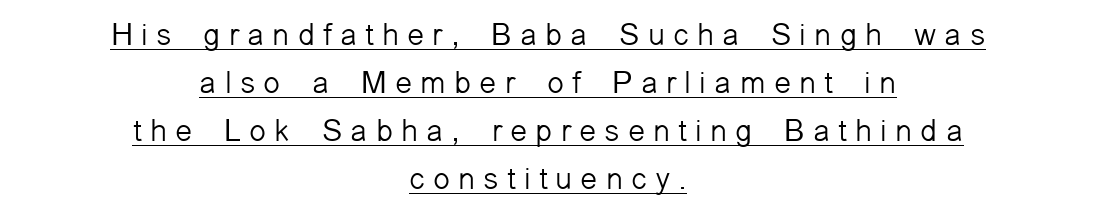
Q: Is the text bold? A: No.
Q: Is the text italic (slanted)? A: No, it is upright.
Q: Is the typeface a serif or a sans-serif typeface? A: Sans-serif.
Q: Is the text underlined? A: Yes.
Q: How is the paragraph aligned? A: Centered.
Q: Is the spacing between letters normal or unusually wide? A: Unusually wide.
Q: Is the spacing between lines tight, normal or loose? A: Normal.
Q: Width (condensed, normal, or wide)? A: Normal.
Q: Stroke contrast? A: Low.
Q: x-height? A: Medium.
Q: Monospaced? A: No.
